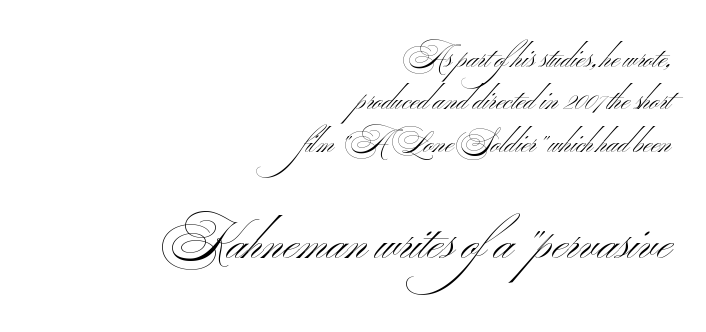
Teacher's note: observe the even right margin — that is flush-right alignment. A typesetter would call this proportional, since set widths differ per character. How are the letters spaced? Ordinarily, with no added tracking. Stroke mass is kept to a normal reading level or below.
